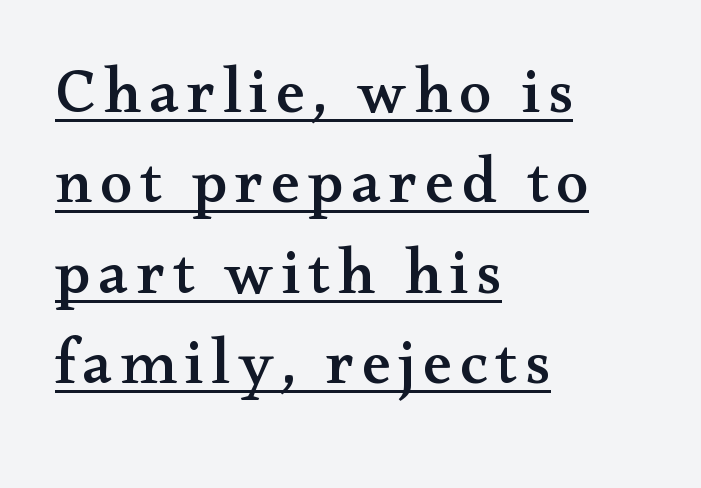
The face used here is proportionally spaced, like ordinary book or web type. The specimen reads as upright at a glance. A typesetter would label this face a serif. Teacher's note: observe the even left margin — that is flush-left alignment.
